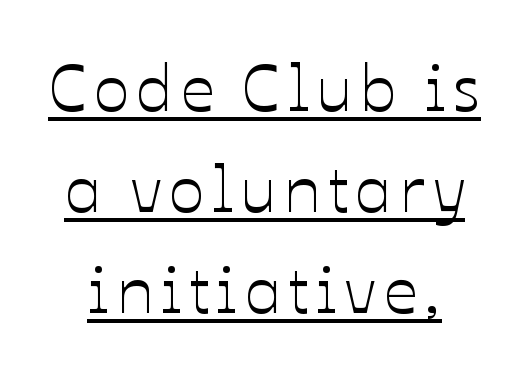
The image shows 66 px text type, upright; set normal line spacing (1.53x), underlined; low stroke contrast and a medium x-height.
